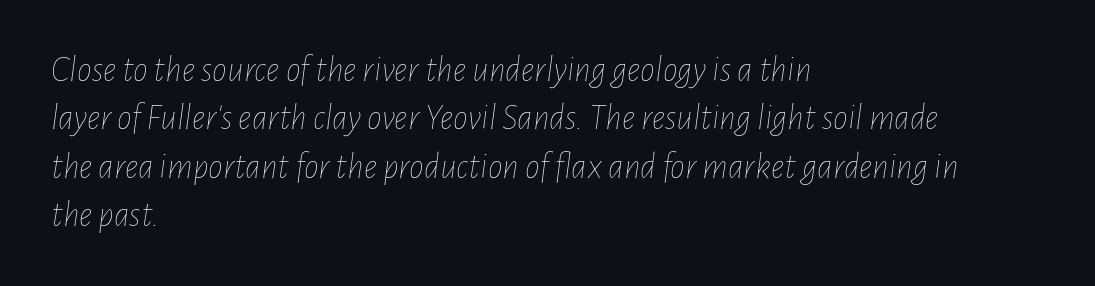
Q: Is the text bold? A: No.
Q: Is the text italic (slanted)? A: Yes, it leans right by about 7 degrees.
Q: Is the text underlined? A: No.
Q: How is the paragraph aligned? A: Left-aligned.
Q: Is the spacing between letters normal or unusually wide? A: Normal.
Q: Is the spacing between lines tight, normal or loose? A: Normal.
Q: Width (condensed, normal, or wide)? A: Condensed.
Q: Stroke contrast? A: Low.
Q: x-height? A: Medium.
Q: Monospaced? A: No.
